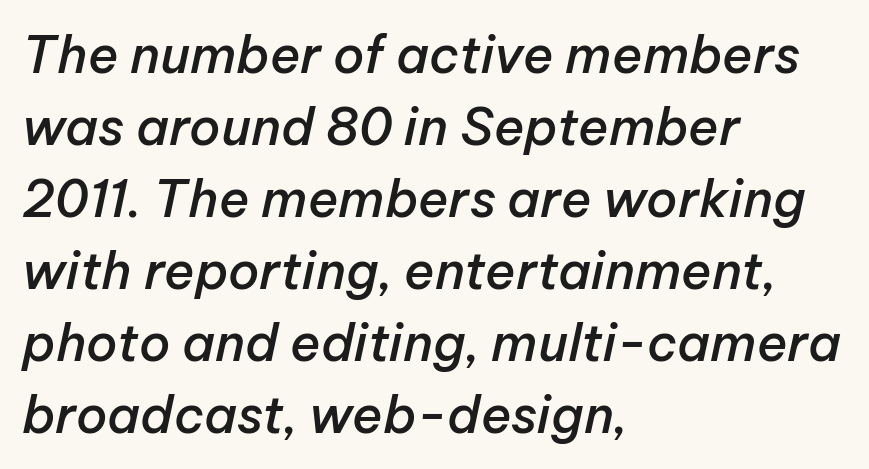
The image shows 51 px semibold type, italic (leaning right); set left-aligned, normal line spacing (1.41x), normal letter spacing, not underlined; low stroke contrast and a medium x-height.
